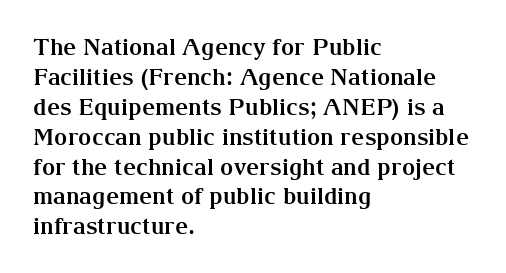
Q: Is the text bold? A: Yes.
Q: Is the text italic (slanted)? A: No, it is upright.
Q: Is the text underlined? A: No.
Q: How is the paragraph aligned? A: Left-aligned.
Q: Is the spacing between letters normal or unusually wide? A: Normal.
Q: Is the spacing between lines tight, normal or loose? A: Normal.
